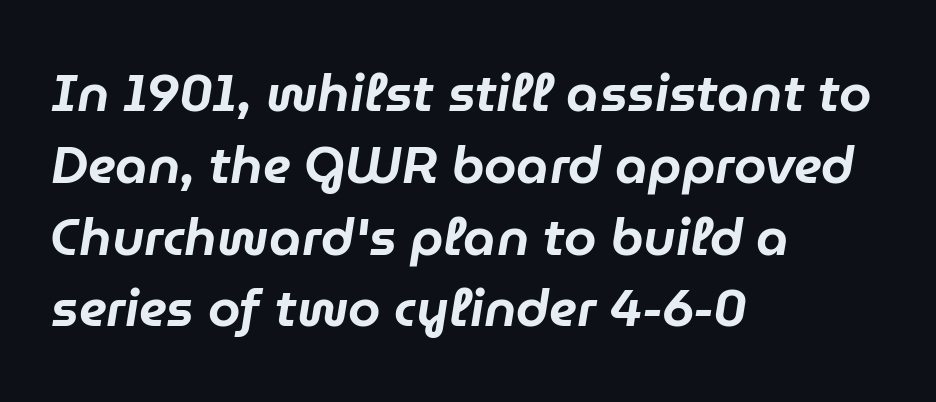
The image shows 52 px text type, italic (leaning right); set left-aligned, normal line spacing (1.38x), normal letter spacing, not underlined; low stroke contrast and a medium x-height.
